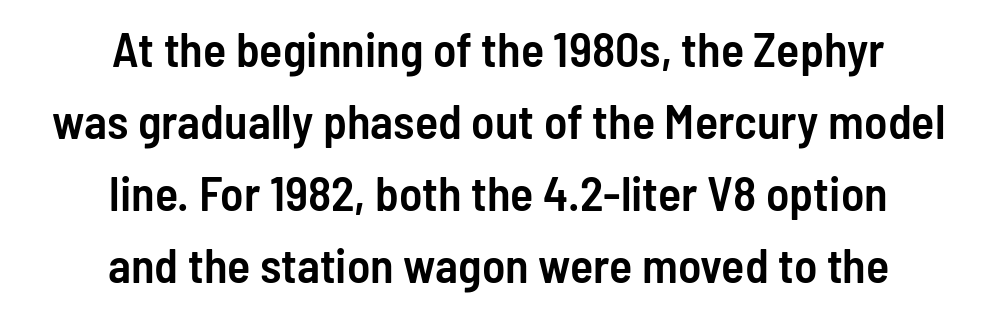
Strokes here are thickened, but only to semibold level. No feet cap the strokes, marking this as sans-serif type. The gap between lines stays unmarked. The letters advance in unequal steps, a hallmark of proportional type. Visually the block forms a symmetrical silhouette, jagged on both flanks. How would I describe the line gaps? Plain and ordinary.
